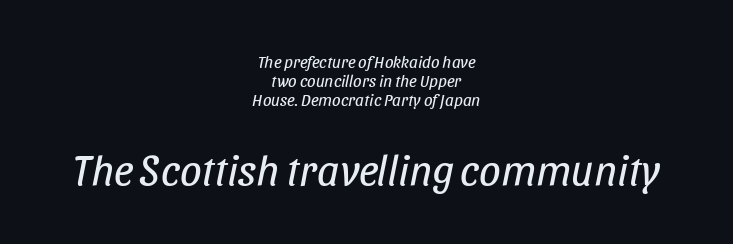
The image shows 43 px regular-weight, condensed type, italic (leaning right); set centered, tight line spacing (1.12x), normal letter spacing, not underlined; the second (bottom) block is 2.53x larger; low stroke contrast and a large x-height.
